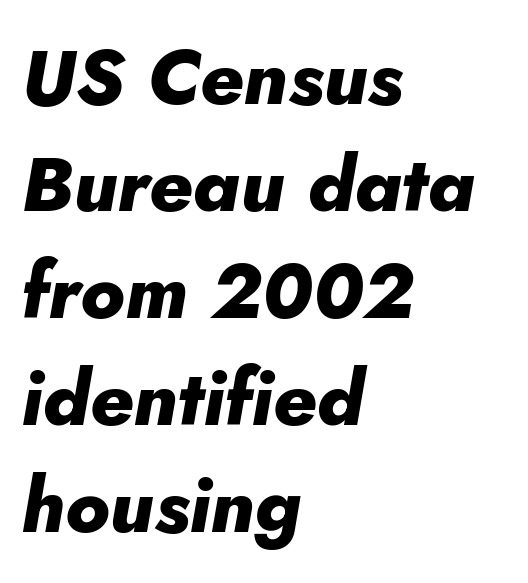
Q: Is the text bold? A: Yes.
Q: Is the text italic (slanted)? A: Yes, it leans right by about 5 degrees.
Q: Is the text underlined? A: No.
Q: How is the paragraph aligned? A: Left-aligned.
Q: Is the spacing between letters normal or unusually wide? A: Normal.
Q: Is the spacing between lines tight, normal or loose? A: Normal.
Q: Width (condensed, normal, or wide)? A: Normal.
Q: Stroke contrast? A: Low.
Q: x-height? A: Small.
Q: Monospaced? A: No.
